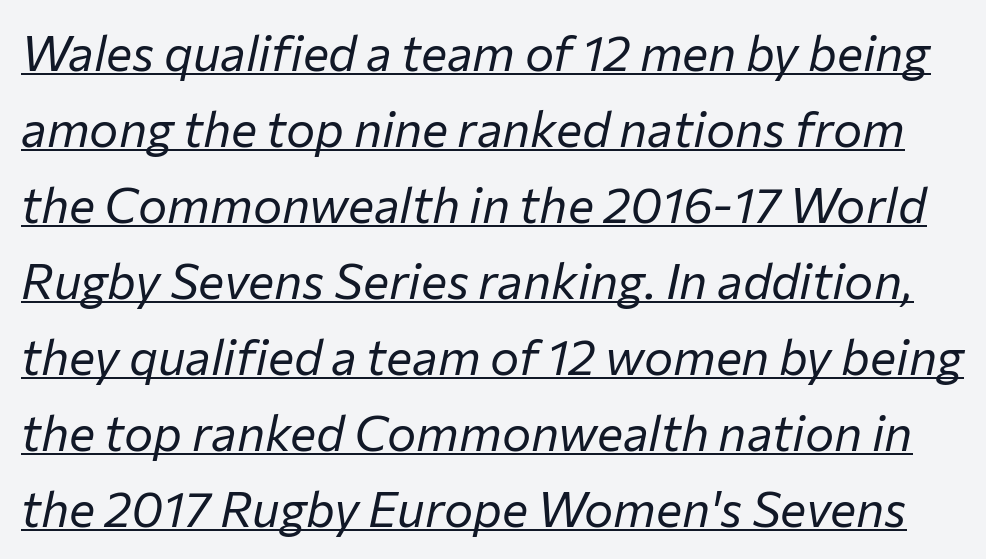
Style check: oblique. Stroke thickness stays within the range of a standard reading face or lighter. How would I describe the line gaps? Plain and ordinary. Think of a printed novel: that variable character pitch is what you see here.
